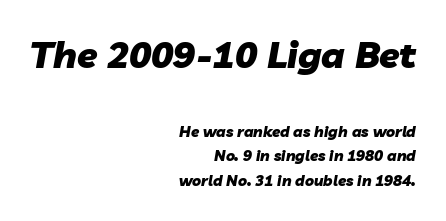
{"italic": "yes", "lean": "right", "slant_degrees": 10, "bold": "yes", "weight": "heavy", "width": "normal", "stroke_contrast": "low", "x_height": "medium", "monospaced": "no", "underline": "no", "align": "right", "line_spacing": "normal", "line_spacing_ratio": 1.65, "letter_spacing": "normal", "letter_spacing_em": 0.0, "larger_block": "first", "size_ratio": 2.47, "glyph_px": 37}
